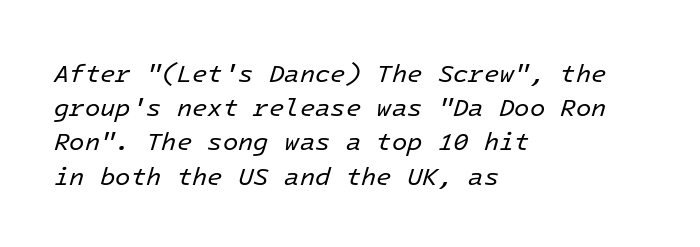
Layout note: lines flush left. Decoration check: the copy has no underline. The characters are drawn with everyday or finer stroke widths. Inter-character spacing is left at the font's built-in metrics. You can tell it's italic because the verticals aren't actually vertical. The designer left line spacing at the default.
